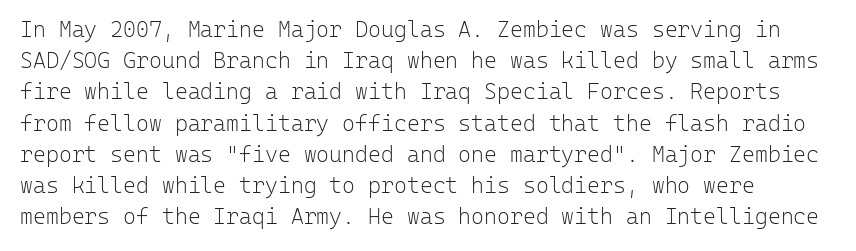
The image shows 22 px text type, upright; set normal line spacing (1.42x), normal letter spacing, not underlined.
